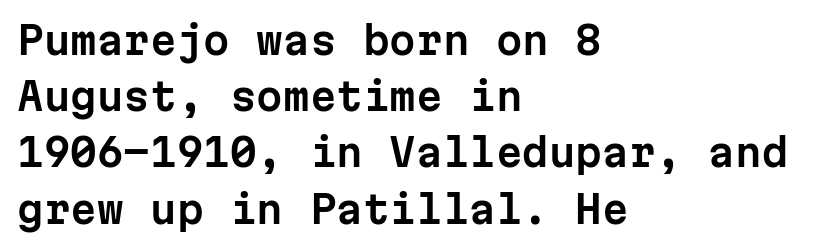
{"serif": "no", "italic": "no", "width": "normal", "stroke_contrast": "low", "x_height": "medium", "monospaced": "yes", "underline": "no", "align": "left", "line_spacing": "normal", "line_spacing_ratio": 1.48, "letter_spacing": "normal", "letter_spacing_em": 0.0, "glyph_px": 38}
